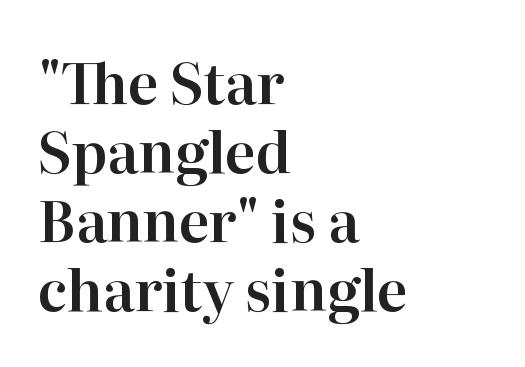
Looks like regular typesetting: each glyph gets only the width it needs. Letter spacing: default. These lines stack with their left ends in a neat column. Has an underline been added? It has not. Note: serifs present on the glyphs. When letters stand straight like this, we call the style roman or upright.
